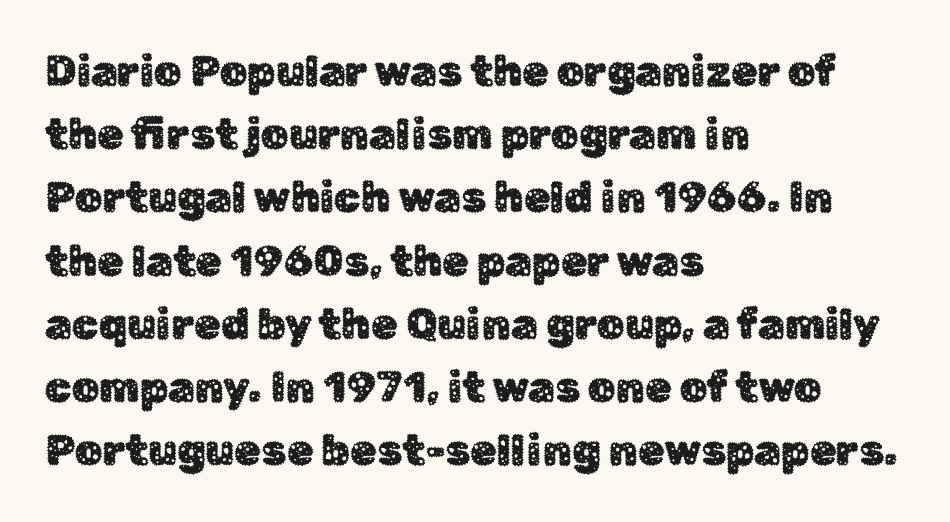
Character widths vary here, with narrow letters taking less room than wide ones. Just letters on the line, the space beneath them empty. Teacher's note: observe the even left margin — that is flush-left alignment. Type style note: lacks serifs. How would I describe the line gaps? Plain and ordinary.
